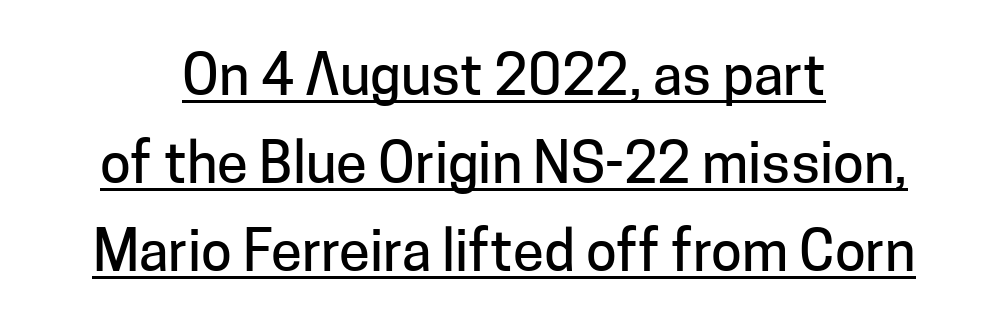
This is sans-serif lettering, the kind often seen on screens and signage. If you drew a line through each stem, it would be perfectly vertical. Baseline-to-baseline distance is the conventional proportion of letter height. Descenders here cross a horizontal rule under the line. Default kerning and tracking; the words read as compact shapes. Character widths vary here, with narrow letters taking less room than wide ones.
